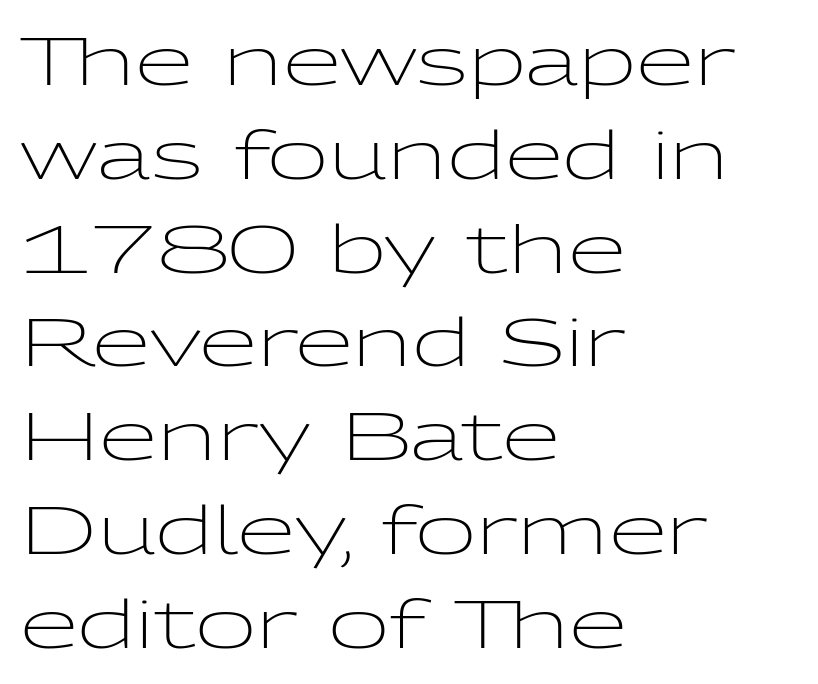
{"serif": "no", "italic": "no", "bold": "no", "weight": "light", "width": "wide", "stroke_contrast": "low", "x_height": "medium", "monospaced": "no", "underline": "no", "align": "left", "line_spacing": "normal", "line_spacing_ratio": 1.4, "letter_spacing": "normal", "letter_spacing_em": 0.0, "glyph_px": 67}
